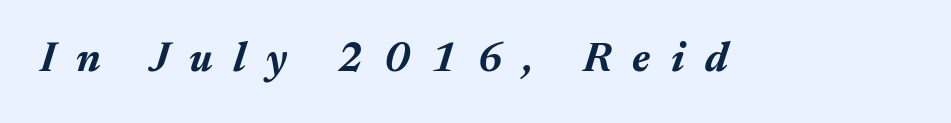
{"italic": "yes", "lean": "right", "slant_degrees": 17, "bold": "yes", "weight": "bold", "width": "normal", "stroke_contrast": "medium", "x_height": "medium", "monospaced": "no", "underline": "no", "letter_spacing": "wide", "letter_spacing_em": 0.49, "glyph_px": 42}
